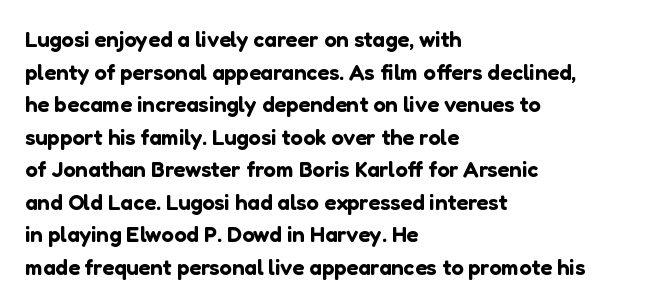
The string is rendered with underlining switched off. Successive baselines arrive at the customary interval. The paragraph shown leans on its left margin. Do the letters lean? They stand straight. The passage shown has conventional tracking throughout.
